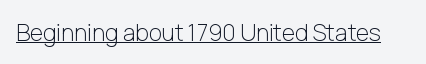
Q: Is the text bold? A: No.
Q: Is the text italic (slanted)? A: No, it is upright.
Q: Is the text underlined? A: Yes.
Q: Is the spacing between letters normal or unusually wide? A: Normal.
